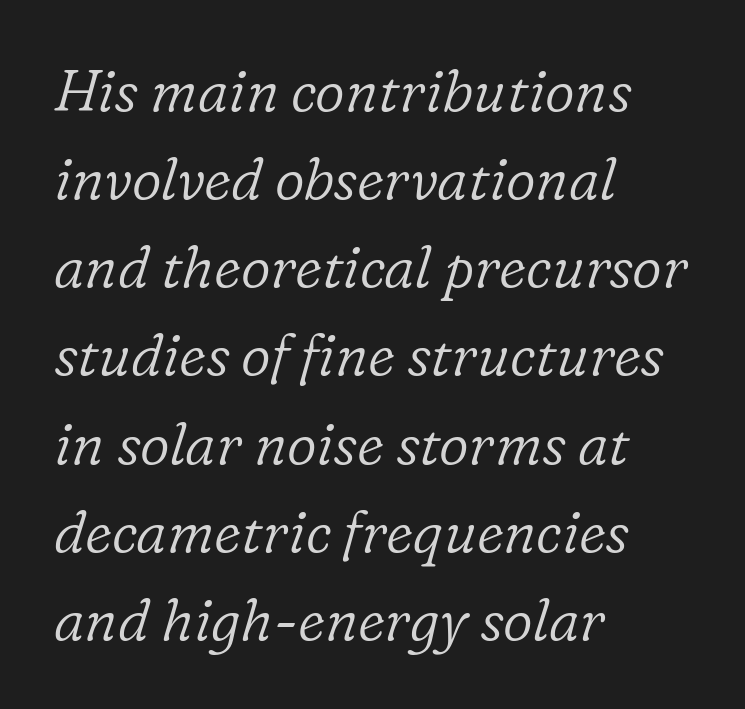
Here the glyphs are tracked normally, forming tight word shapes. Is there much room between lines? A standard amount, neither cramped nor airy. The designer went with a serif here, giving each stem small feet. The face looks like a standard text weight, possibly lighter.
